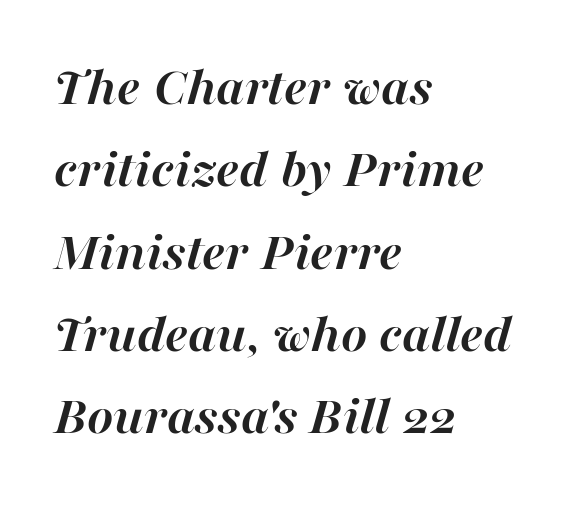
A student would call this left alignment; a typographer would say flush left, rag right. Emphasis by weight is at full strength: bold. This sample uses an oblique cut, with every glyph tilted off the vertical. Notice how descenders clear the ascenders below comfortably — that's standard leading. Character widths vary here, with narrow letters taking less room than wide ones.
